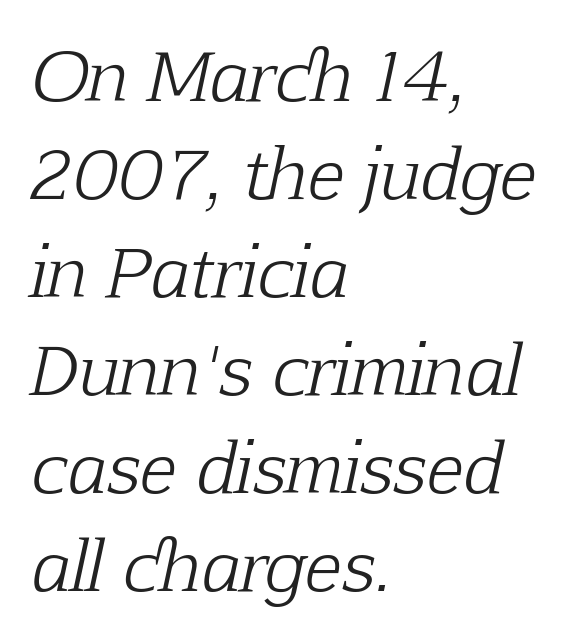
{"serif": "yes", "italic": "yes", "lean": "right", "slant_degrees": 12, "bold": "no", "weight": "light", "width": "normal", "stroke_contrast": "low", "x_height": "medium", "monospaced": "no", "underline": "no", "align": "left", "line_spacing": "normal", "line_spacing_ratio": 1.44, "letter_spacing": "normal", "letter_spacing_em": 0.0, "glyph_px": 68}
